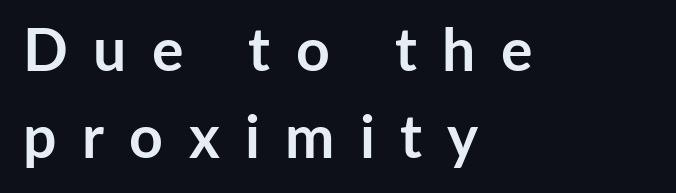
Weight check: bold — yes, fully. This rendering uses left alignment, leaving the right contour irregular. Note: no serifs on the glyphs. Ordinary non-slanted type is in use. The face used here is proportionally spaced, like ordinary book or web type.
